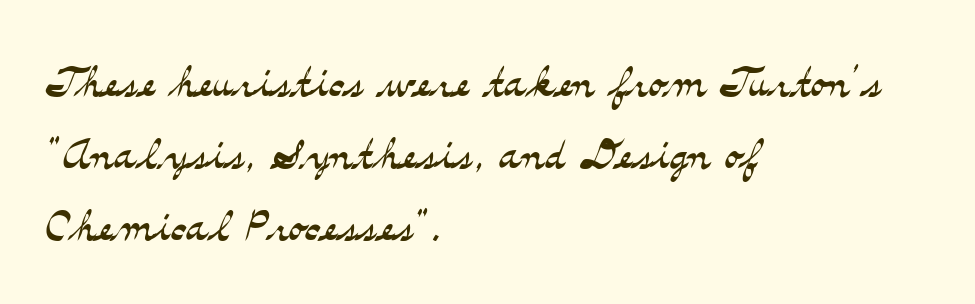
{"serif": "yes", "bold": "no", "weight": "light", "width": "wide", "stroke_contrast": "medium", "x_height": "small", "monospaced": "no", "underline": "no", "align": "left", "line_spacing_ratio": 1.22, "letter_spacing": "normal", "letter_spacing_em": 0.0, "glyph_px": 59}
